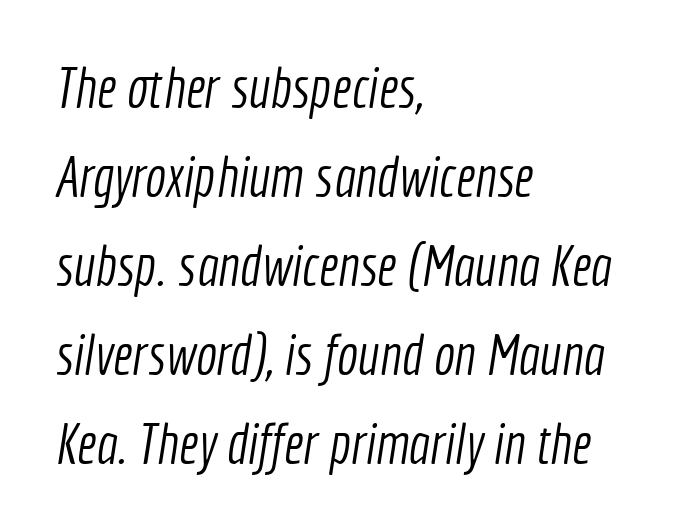
The image shows 56 px light, condensed sans-serif type; set left-aligned, normal line spacing (1.59x), normal letter spacing, not underlined; a medium x-height.
